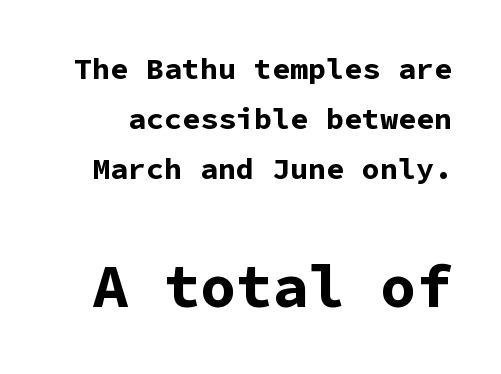
As a designer I'd log this as weight 700, bold. This sample uses plain, unmodified letter spacing. The letters carry no serifs — their stems end cleanly without finishing strokes. If you drew a line through each stem, it would be perfectly vertical. Size hierarchy here favors the trailing block over the leading one. The words here are not underlined.
